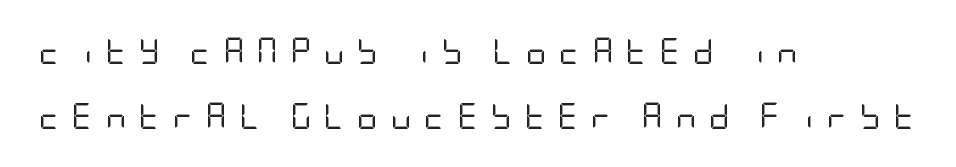
{"italic": "no", "bold": "no", "underline": "no", "align": "left", "line_spacing": "loose", "line_spacing_ratio": 2.49, "letter_spacing": "wide", "letter_spacing_em": 0.47, "glyph_px": 26}
